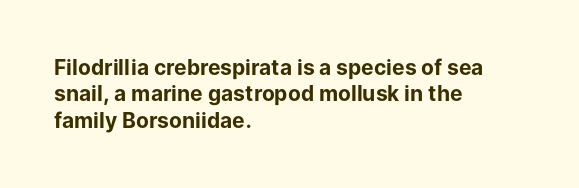
Q: Is the text bold? A: Yes.
Q: Is the text italic (slanted)? A: No, it is upright.
Q: Is the text underlined? A: No.
Q: How is the paragraph aligned? A: Left-aligned.
Q: Is the spacing between letters normal or unusually wide? A: Normal.
Q: Is the spacing between lines tight, normal or loose? A: Normal.
